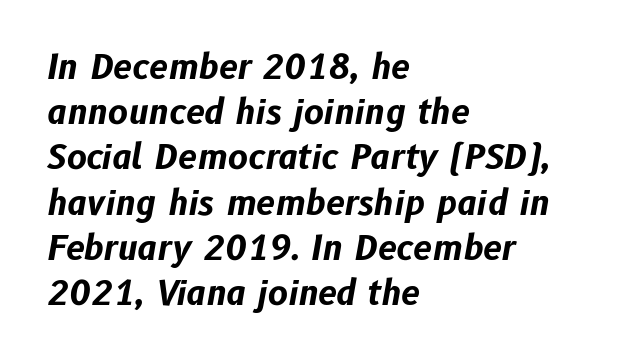
Q: Is the text bold? A: Yes.
Q: Is the text italic (slanted)? A: Yes, it leans right by about 10 degrees.
Q: Is the text underlined? A: No.
Q: How is the paragraph aligned? A: Left-aligned.
Q: Is the spacing between letters normal or unusually wide? A: Normal.
Q: Is the spacing between lines tight, normal or loose? A: Normal.
Q: Width (condensed, normal, or wide)? A: Normal.
Q: Stroke contrast? A: Low.
Q: x-height? A: Medium.
Q: Monospaced? A: No.
